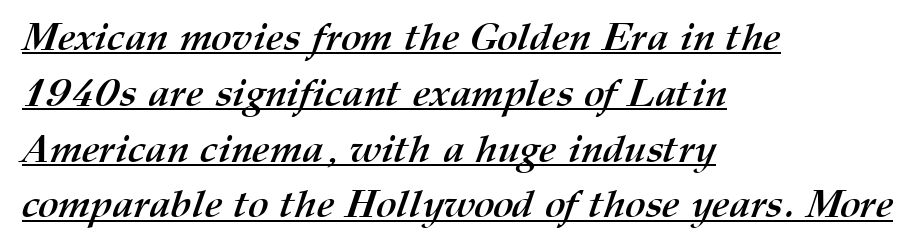
The image shows 39 px semibold type; set left-aligned, normal line spacing (1.43x), normal letter spacing, underlined; medium stroke contrast and a medium x-height.
